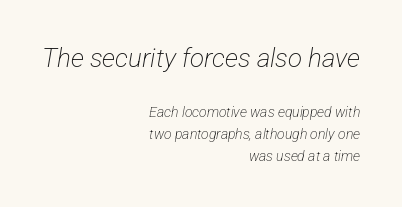
The image shows 26 px text type; set right-aligned, normal line spacing (1.57x), normal letter spacing, not underlined; the first (top) block is 1.86x larger.
